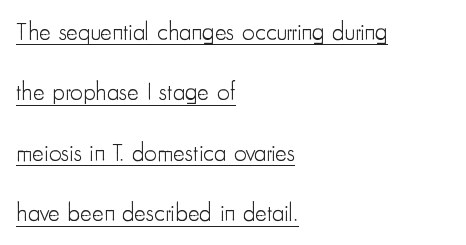
These lines stack with their left ends in a neat column. The specimen includes a rule beneath the text block's lines. The typography opts for an upright posture over an oblique one. Line spacing here is loose. Standard letterfit; no display-style spreading of the glyphs.
